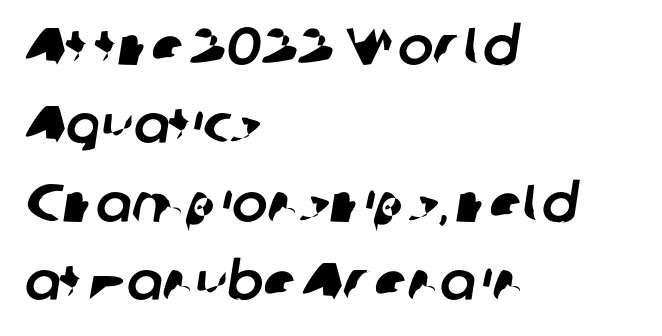
Q: Is the typeface a serif or a sans-serif typeface? A: Sans-serif.
Q: Is the text underlined? A: No.
Q: How is the paragraph aligned? A: Left-aligned.
Q: Is the spacing between letters normal or unusually wide? A: Normal.
Q: Is the spacing between lines tight, normal or loose? A: Normal.
Q: Width (condensed, normal, or wide)? A: Normal.
Q: Stroke contrast? A: Low.
Q: x-height? A: Medium.
Q: Monospaced? A: No.
